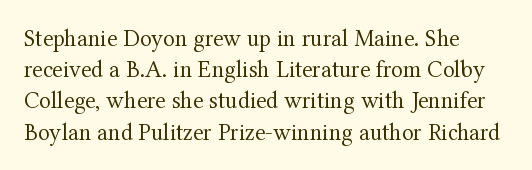
{"italic": "no", "bold": "no", "underline": "no", "align": "left", "line_spacing": "normal", "line_spacing_ratio": 1.3, "letter_spacing": "normal", "letter_spacing_em": 0.0, "glyph_px": 24}
